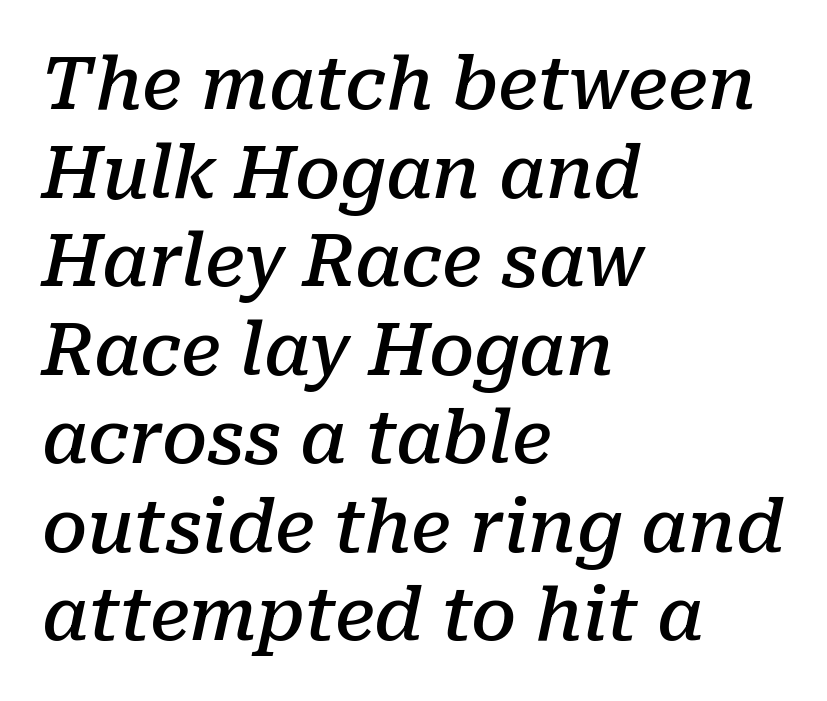
The image shows 72 px semibold serif type, italic (leaning right); set left-aligned, line spacing 1.23x, normal letter spacing, not underlined; low stroke contrast and a medium x-height.
